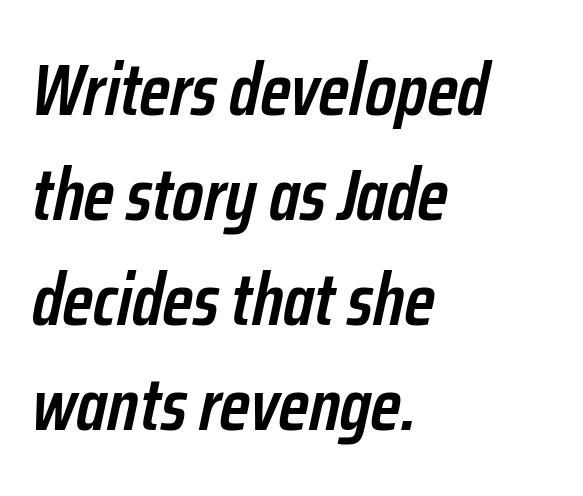
{"italic": "yes", "lean": "right", "slant_degrees": 12, "bold": "semi", "weight": "semibold", "width": "condensed", "stroke_contrast": "low", "x_height": "medium", "monospaced": "no", "underline": "no", "align": "left", "line_spacing": "normal", "line_spacing_ratio": 1.44, "letter_spacing": "normal", "letter_spacing_em": 0.0, "glyph_px": 73}
